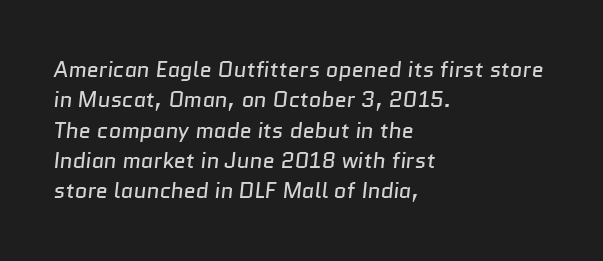
Q: Is the text bold? A: No.
Q: Is the text underlined? A: No.
Q: How is the paragraph aligned? A: Left-aligned.
Q: Is the spacing between letters normal or unusually wide? A: Normal.
Q: Is the spacing between lines tight, normal or loose? A: Normal.
